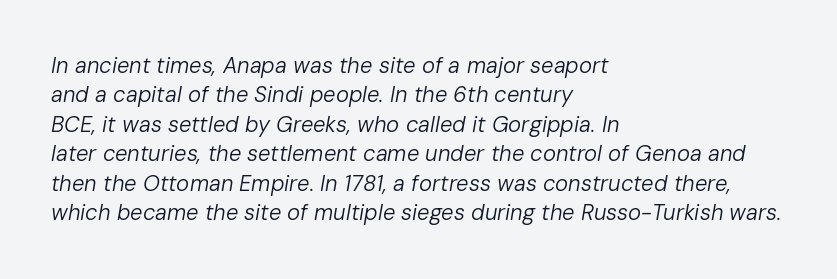
{"italic": "yes", "lean": "right", "slant_degrees": 10, "bold": "no", "underline": "no", "align": "left", "line_spacing": "normal", "line_spacing_ratio": 1.34, "letter_spacing": "normal", "letter_spacing_em": 0.0, "glyph_px": 22}
